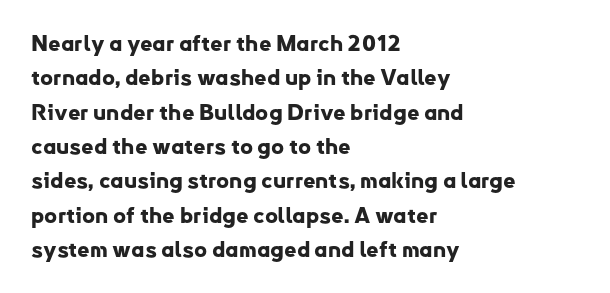
Q: Is the text bold? A: Yes.
Q: Is the text italic (slanted)? A: No, it is upright.
Q: Is the text underlined? A: No.
Q: How is the paragraph aligned? A: Left-aligned.
Q: Is the spacing between letters normal or unusually wide? A: Normal.
Q: Is the spacing between lines tight, normal or loose? A: Normal.
